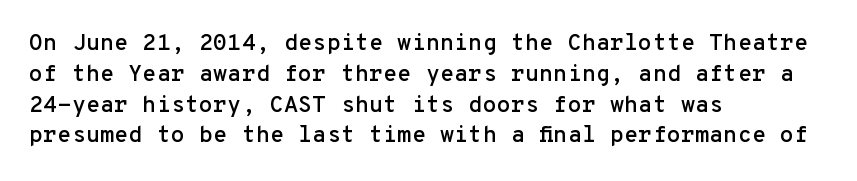
{"italic": "no", "underline": "no", "align": "left", "line_spacing": "normal", "line_spacing_ratio": 1.34, "letter_spacing": "normal", "letter_spacing_em": 0.0, "glyph_px": 23}
